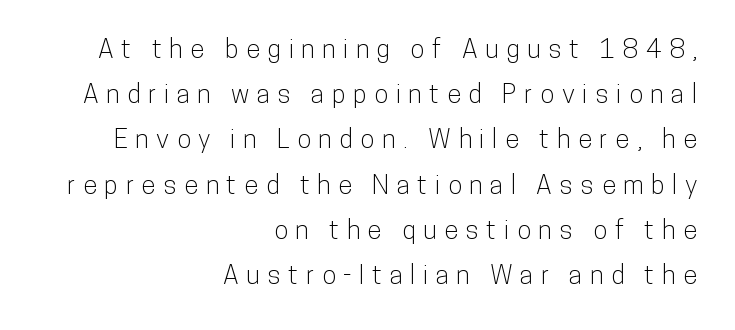
Compared with a flush-left layout, this one pins lines to the opposite, right side. Rendered with straight, roman letterforms. In terms of letterspacing, this is a distinctly airy, spread setting. Check under the words: just untouched page.
